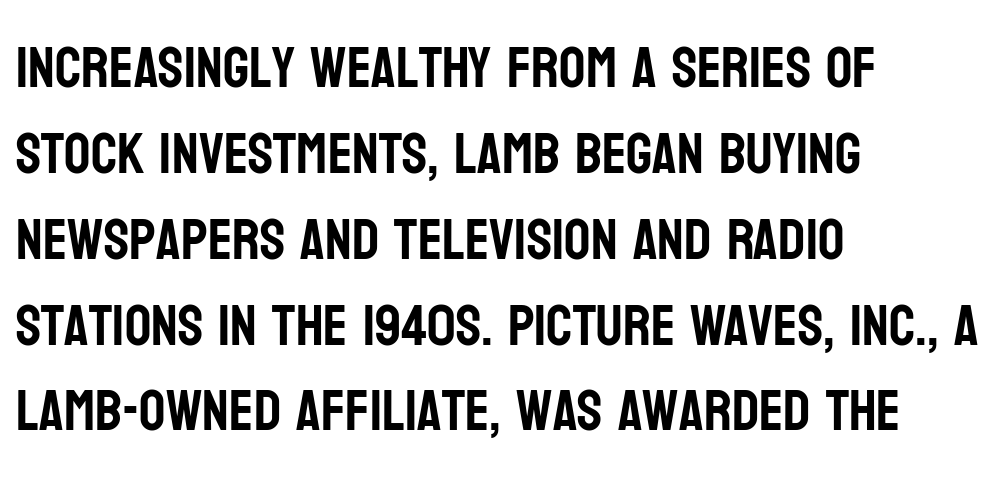
Q: Is the text italic (slanted)? A: No, it is upright.
Q: Is the typeface a serif or a sans-serif typeface? A: Sans-serif.
Q: Is the text underlined? A: No.
Q: How is the paragraph aligned? A: Left-aligned.
Q: Is the spacing between letters normal or unusually wide? A: Normal.
Q: Is the spacing between lines tight, normal or loose? A: Normal.
Q: Width (condensed, normal, or wide)? A: Condensed.
Q: Stroke contrast? A: Low.
Q: x-height? A: Large.
Q: Monospaced? A: No.
